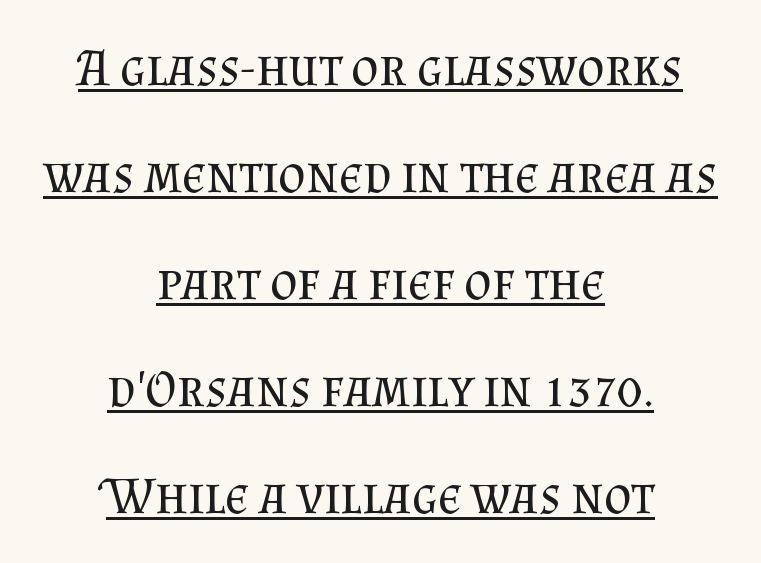
Between one letter and the next there's only the usual sliver of space. Reading down the column, the eye jumps a long way to each next line. A roman cut, with each character standing at attention. Each stroke keeps to a modest, everyday thickness or less. A typesetter would call this proportional, since set widths differ per character. Check the space under the baseline: a stroke is drawn there.
